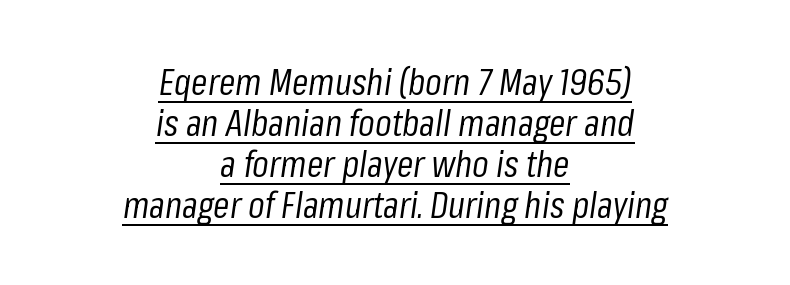
The image shows 37 px regular-weight, condensed type, italic (leaning right); set centered, tight line spacing (1.11x), normal letter spacing, underlined; low stroke contrast and a medium x-height.
